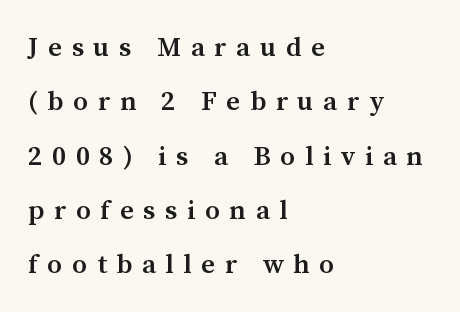
The image shows 27 px text type, upright; set left-aligned, loose line spacing (2.01x), unusually wide letter spacing (+0.36 em), not underlined.
